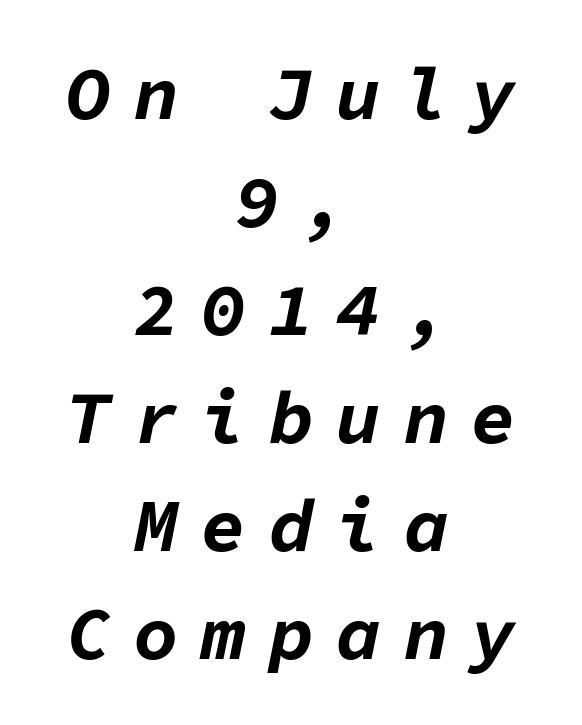
{"italic": "yes", "lean": "right", "slant_degrees": 11, "bold": "yes", "weight": "bold", "width": "normal", "stroke_contrast": "low", "x_height": "medium", "monospaced": "yes", "underline": "no", "align": "center", "line_spacing": "normal", "line_spacing_ratio": 1.44, "letter_spacing": "wide", "letter_spacing_em": 0.3, "glyph_px": 75}
